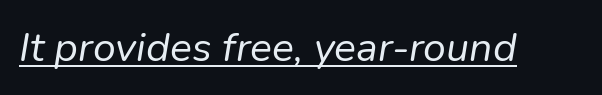
The face looks like a standard text weight, possibly lighter. Is the letter spacing exaggerated? No — it looks like the ordinary default. You can tell it's italic because the verticals aren't actually vertical. Is this a fixed-width face? No — the glyphs have proportional, varying widths. The string is rendered with underlining switched on.
